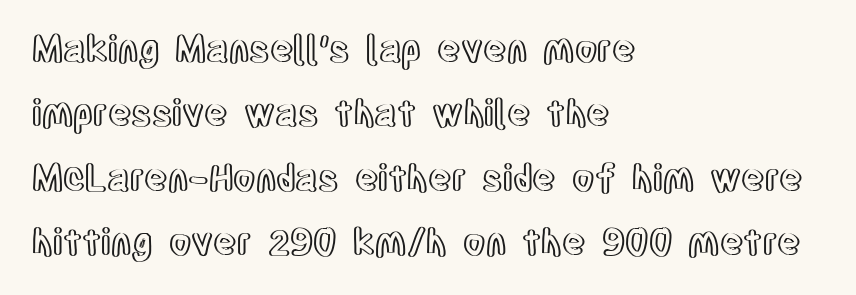
The image shows 36 px condensed type, upright; set left-aligned, line spacing 1.79x, normal letter spacing, not underlined; a large x-height.
